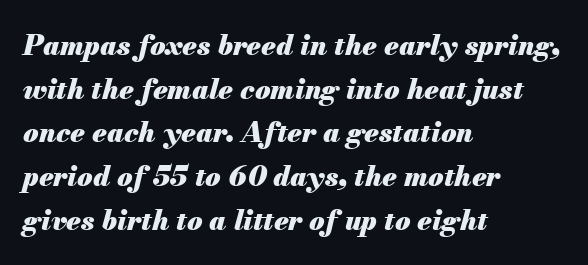
This sample is left-justified, so line endings fall wherever the words run out. Just letters on the line, the space beneath them empty. How are the letters spaced? Ordinarily, with no added tracking. Does the lettering tilt? It does — this is italic.
